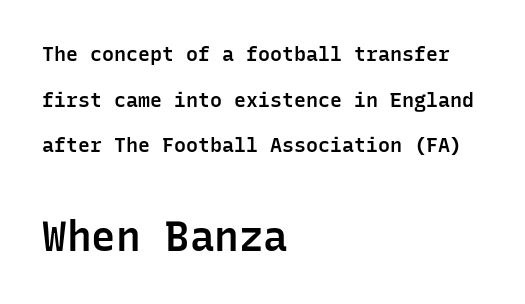
Q: Is the text bold? A: Semi-bold.
Q: Is the text italic (slanted)? A: No, it is upright.
Q: Is the typeface a serif or a sans-serif typeface? A: Sans-serif.
Q: Is the text underlined? A: No.
Q: How is the paragraph aligned? A: Left-aligned.
Q: Is the spacing between letters normal or unusually wide? A: Normal.
Q: Is the spacing between lines tight, normal or loose? A: Loose.
Q: Which block of text is set in a larger size, the first (top) or the second (bottom)? A: The second (bottom) one.
Q: Width (condensed, normal, or wide)? A: Normal.
Q: Stroke contrast? A: Low.
Q: x-height? A: Medium.
Q: Monospaced? A: Yes.
